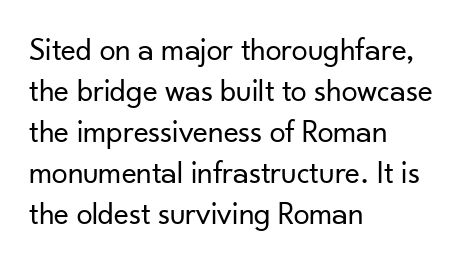
{"serif": "no", "italic": "no", "bold": "no", "weight": "regular", "width": "normal", "stroke_contrast": "low", "x_height": "small", "monospaced": "no", "underline": "no", "align": "left", "line_spacing": "normal", "line_spacing_ratio": 1.28, "letter_spacing": "normal", "letter_spacing_em": 0.0, "glyph_px": 32}
